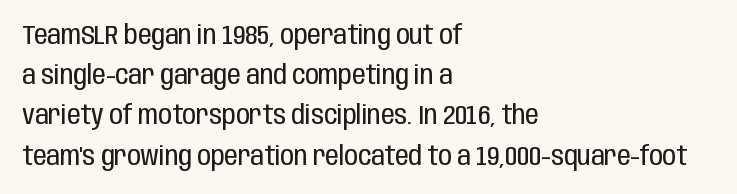
The image shows 27 px text type, upright; set left-aligned, normal line spacing (1.49x), normal letter spacing, not underlined.
